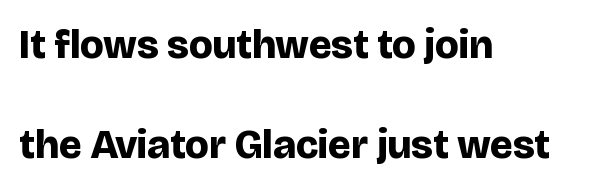
The image shows 41 px bold sans-serif type, upright; set left-aligned, loose line spacing (2.44x), normal letter spacing, not underlined; low stroke contrast and a large x-height.
